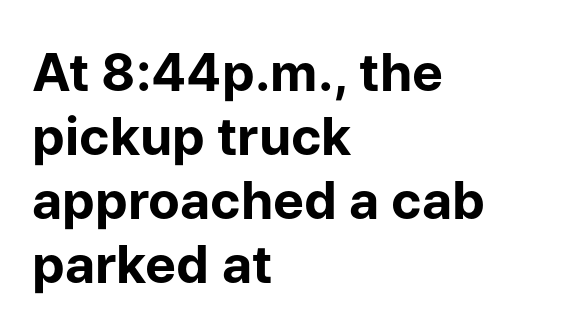
This sample uses a sans-serif face. The baseline area is clear. Does extra space separate the letters? No, they use regular spacing. The letters stand straight up with perfectly vertical stems. Spacing verdict: proportional, widths tailored to each character. Casual observation: everything's shoved over to the left.
